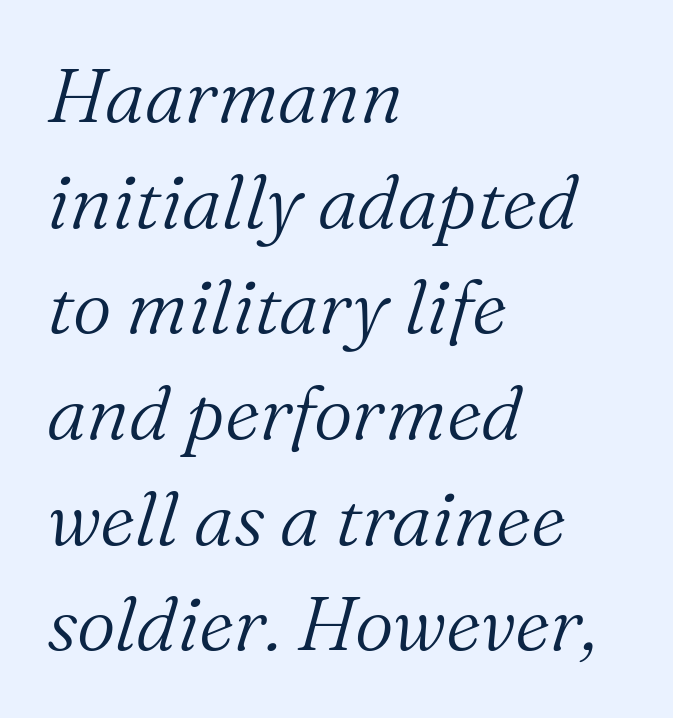
The passage shown has conventional tracking throughout. Classification — serif. Is there much room between lines? A standard amount, neither cramped nor airy. Horizontally, the lines are justified to the leading edge only. Bold? No — there's no thickening of the strokes.
